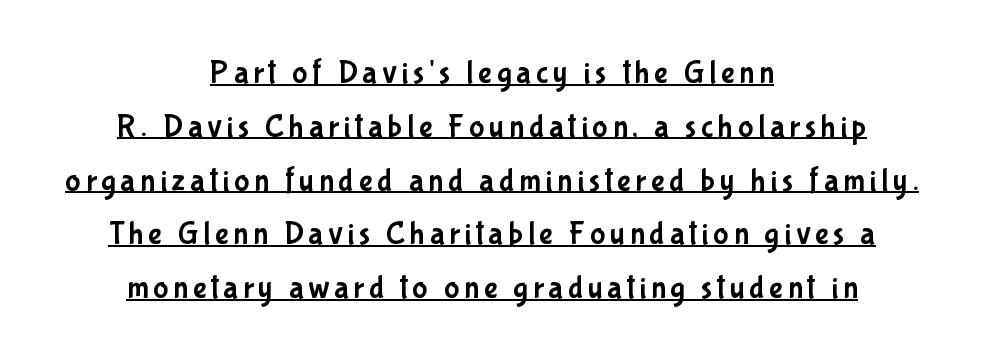
{"serif": "no", "italic": "no", "width": "condensed", "stroke_contrast": "low", "x_height": "medium", "monospaced": "no", "underline": "yes", "align": "center", "line_spacing": "normal", "line_spacing_ratio": 1.68, "glyph_px": 32}
